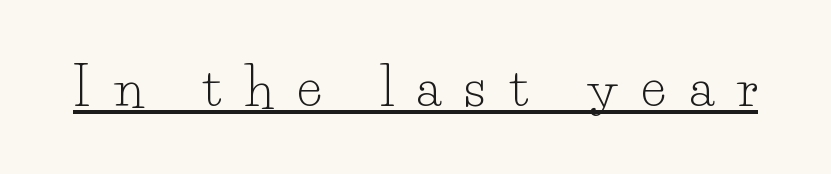
{"serif": "yes", "italic": "no", "bold": "no", "weight": "light", "width": "normal", "stroke_contrast": "low", "x_height": "small", "monospaced": "no", "underline": "yes", "letter_spacing": "wide", "letter_spacing_em": 0.46, "glyph_px": 52}
